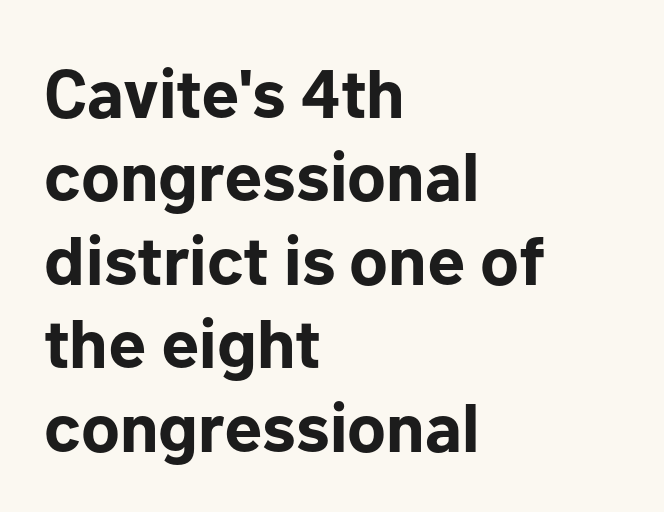
{"serif": "no", "italic": "no", "bold": "yes", "weight": "bold", "width": "normal", "stroke_contrast": "low", "x_height": "medium", "monospaced": "no", "underline": "no", "align": "left", "line_spacing_ratio": 1.21, "letter_spacing": "normal", "letter_spacing_em": 0.0, "glyph_px": 69}
